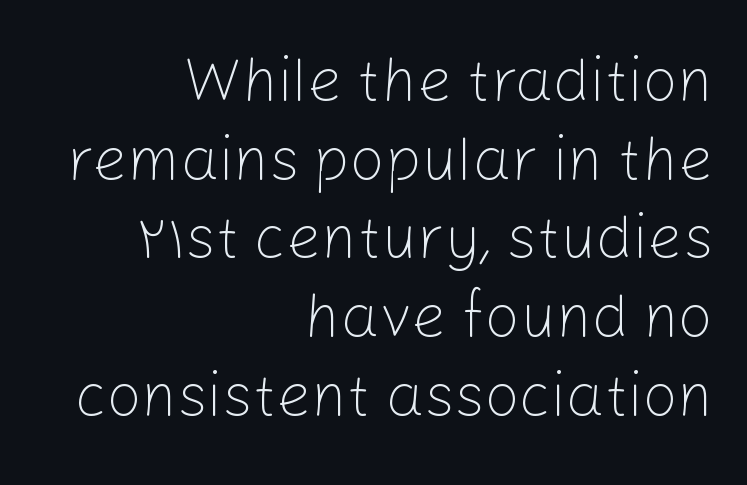
{"serif": "no", "italic": "no", "bold": "no", "weight": "light", "width": "normal", "stroke_contrast": "low", "x_height": "medium", "monospaced": "no", "underline": "no", "align": "right", "line_spacing": "normal", "line_spacing_ratio": 1.29, "letter_spacing": "normal", "letter_spacing_em": 0.0, "glyph_px": 61}
